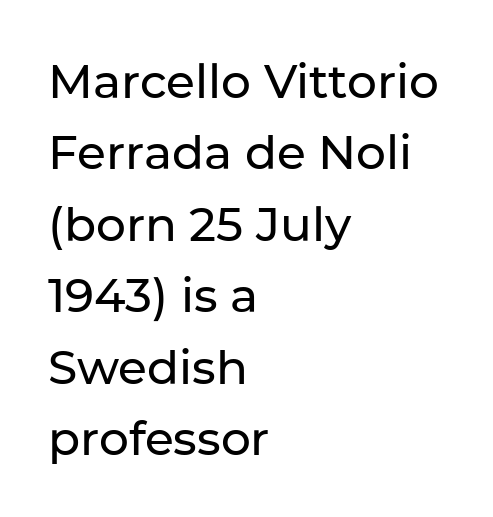
Posture: straight, roman, zero tilt. Reading down the column, the eye jumps a familiar distance to each next line. The compositor pushed each line to the left boundary. Underlining? Definitely not there.
